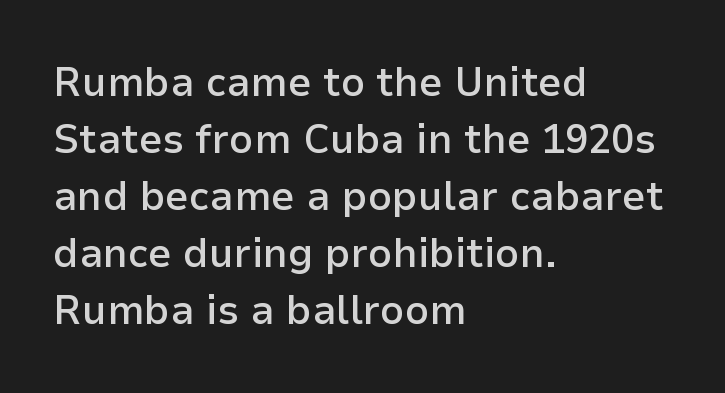
Q: Is the text bold? A: Semi-bold.
Q: Is the text italic (slanted)? A: No, it is upright.
Q: Is the typeface a serif or a sans-serif typeface? A: Sans-serif.
Q: Is the text underlined? A: No.
Q: How is the paragraph aligned? A: Left-aligned.
Q: Is the spacing between letters normal or unusually wide? A: Normal.
Q: Is the spacing between lines tight, normal or loose? A: Normal.
Q: Width (condensed, normal, or wide)? A: Normal.
Q: Stroke contrast? A: Low.
Q: x-height? A: Medium.
Q: Monospaced? A: No.
